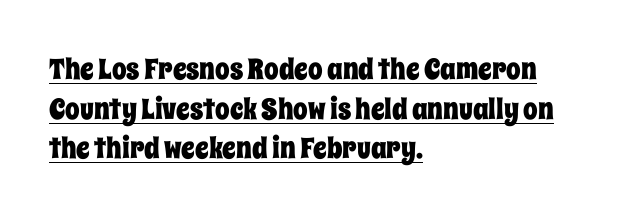
The image shows 29 px condensed type, upright; set left-aligned, normal line spacing (1.37x), normal letter spacing, underlined; low stroke contrast and a large x-height.
